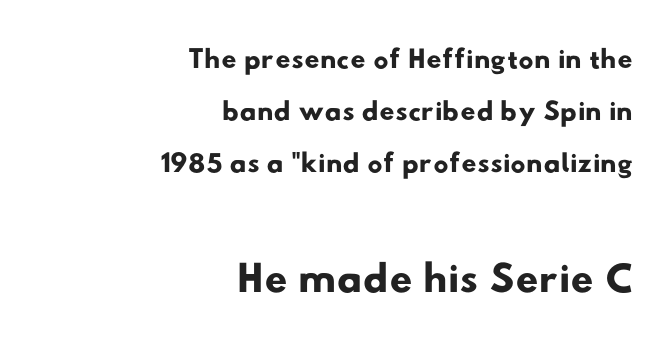
Layout note: lines flush right. What stands out about the letter spacing? Nothing — it is the standard amount. No word sits above an underline. Each letter keeps its own natural width here, so spacing adapts to shape. Of the two passages, the one underneath uses the larger point size. Observe the absence of serifs on each vertical stroke in this sample.
